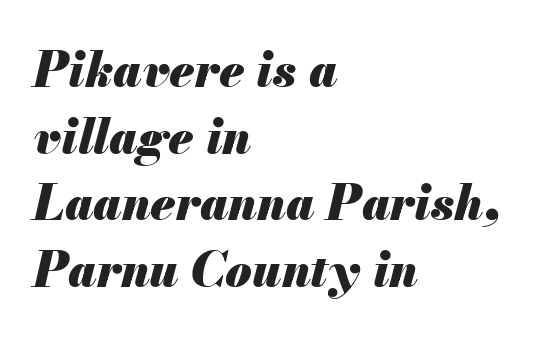
The image shows 48 px heavy type, italic (leaning right); set left-aligned, normal line spacing (1.39x), normal letter spacing, not underlined; medium stroke contrast and a small x-height.
